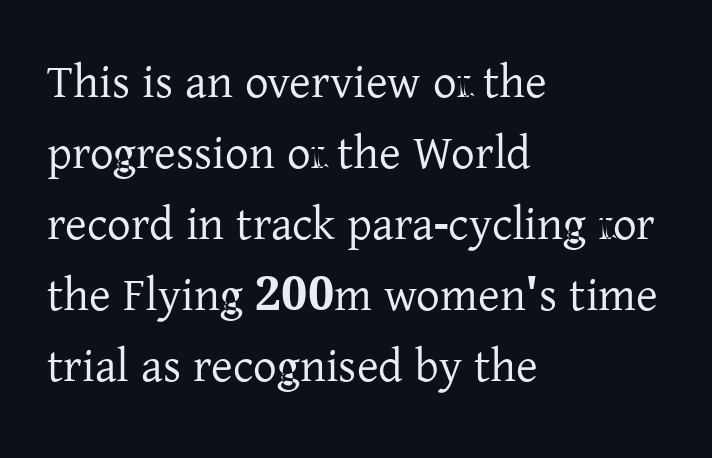
{"serif": "yes", "italic": "no", "width": "normal", "stroke_contrast": "low", "x_height": "medium", "monospaced": "no", "underline": "no", "align": "left", "line_spacing": "normal", "line_spacing_ratio": 1.51, "letter_spacing": "normal", "letter_spacing_em": 0.0, "glyph_px": 47}
